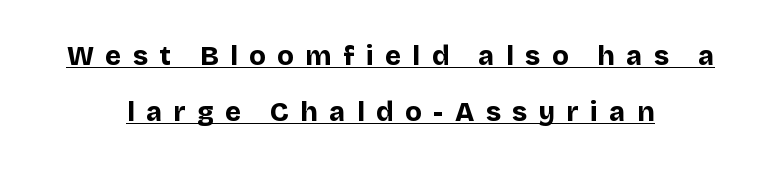
Q: Is the text bold? A: Yes.
Q: Is the text italic (slanted)? A: No, it is upright.
Q: Is the text underlined? A: Yes.
Q: How is the paragraph aligned? A: Centered.
Q: Is the spacing between letters normal or unusually wide? A: Unusually wide.
Q: Is the spacing between lines tight, normal or loose? A: Loose.
